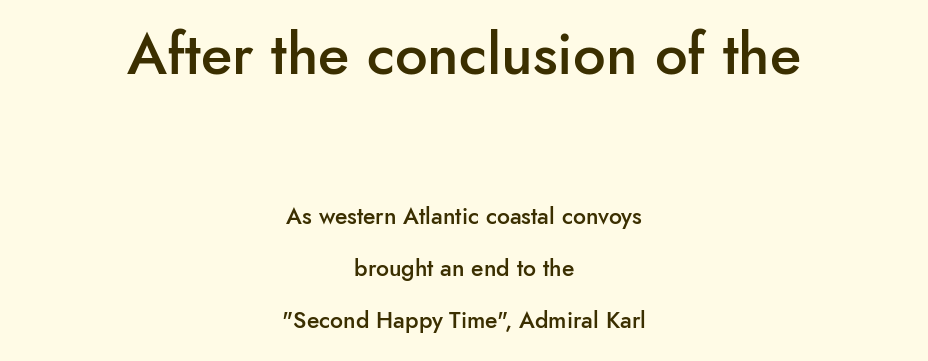
The image shows 58 px semibold sans-serif type, upright; set centered, loose line spacing (2.27x), normal letter spacing, not underlined; the first (top) block is 2.52x larger; low stroke contrast and a small x-height.
